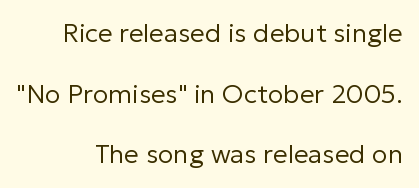
{"italic": "no", "bold": "no", "underline": "no", "align": "right", "line_spacing": "loose", "line_spacing_ratio": 2.33, "letter_spacing": "normal", "letter_spacing_em": 0.0, "glyph_px": 26}
